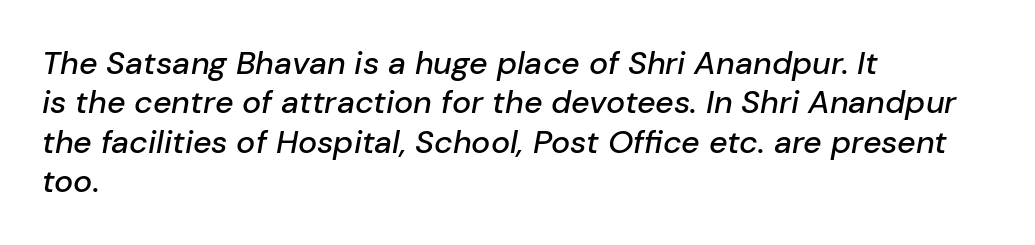
{"italic": "yes", "lean": "right", "slant_degrees": 10, "width": "normal", "stroke_contrast": "low", "x_height": "medium", "monospaced": "no", "underline": "no", "align": "left", "line_spacing_ratio": 1.23, "letter_spacing": "normal", "letter_spacing_em": 0.0, "glyph_px": 32}
